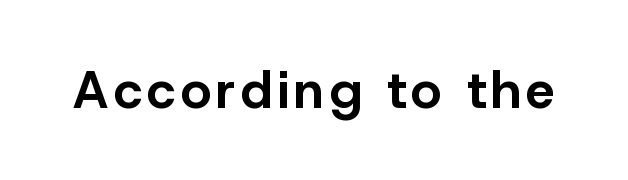
The image shows 52 px bold sans-serif type, upright; set not underlined; low stroke contrast and a medium x-height.
